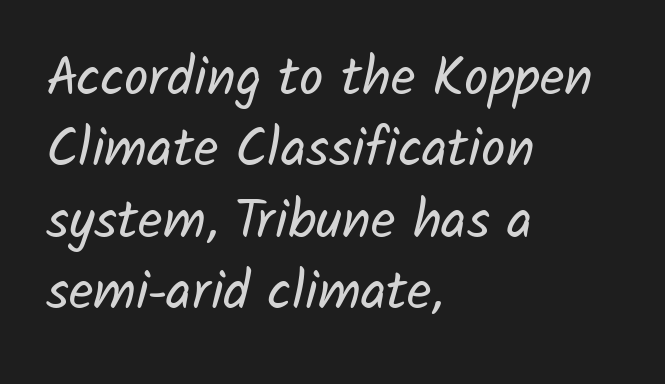
{"serif": "no", "bold": "no", "weight": "regular", "width": "normal", "stroke_contrast": "low", "x_height": "medium", "monospaced": "no", "underline": "no", "align": "left", "line_spacing": "normal", "line_spacing_ratio": 1.32, "letter_spacing": "normal", "letter_spacing_em": 0.0, "glyph_px": 54}
